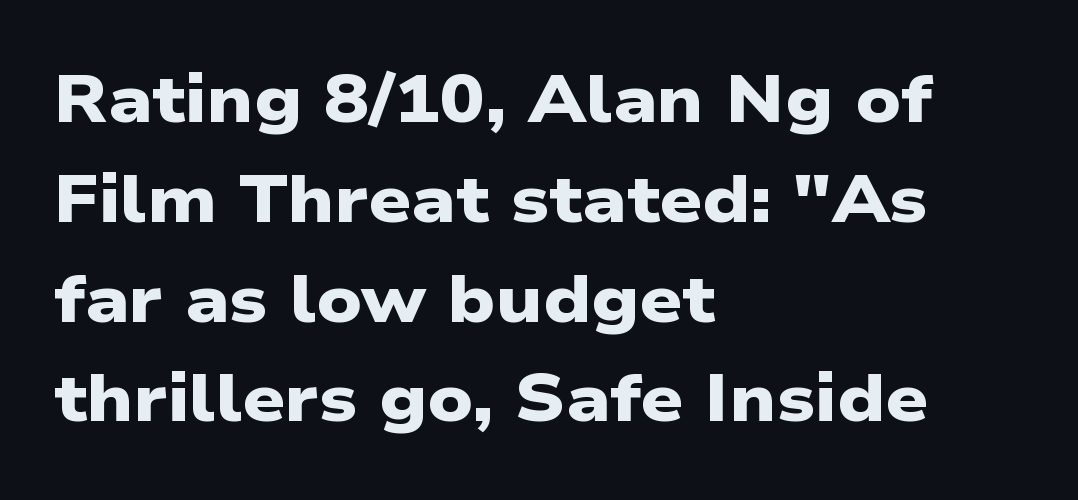
{"serif": "no", "bold": "yes", "weight": "heavy", "width": "wide", "stroke_contrast": "low", "x_height": "medium", "monospaced": "no", "underline": "no", "align": "left", "line_spacing": "normal", "line_spacing_ratio": 1.49, "letter_spacing": "normal", "letter_spacing_em": 0.0, "glyph_px": 67}
